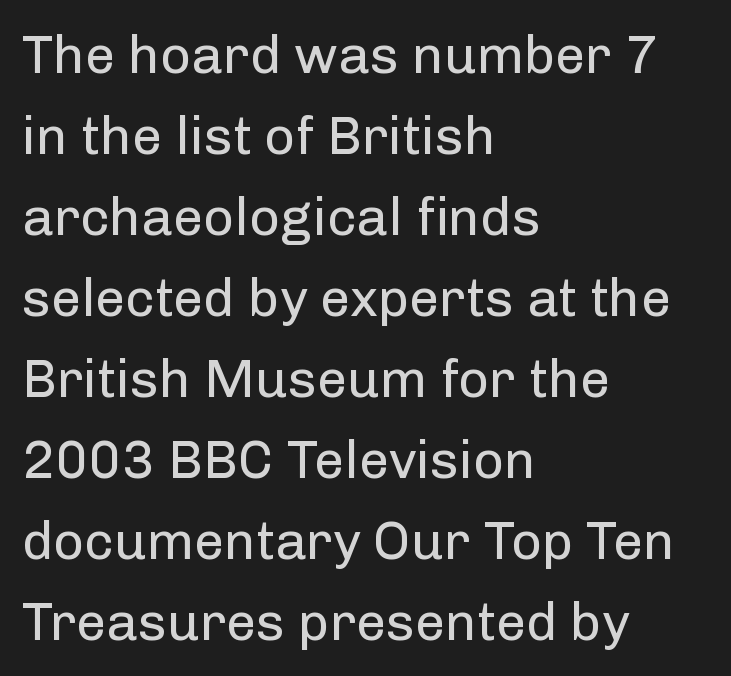
Are there feet on the stems? There aren't — it's a sans. The horizontal fit of the characters is conventional and even. The font sits on the lighter half of the weight spectrum, regular included. The strip under each line holds only bare page. Nope, not italic — everything's standing straight.
